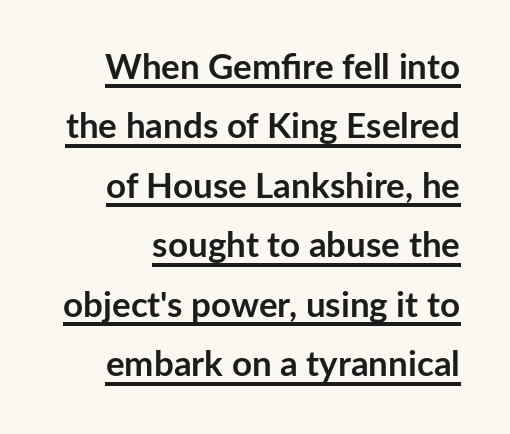
{"serif": "no", "italic": "no", "bold": "yes", "weight": "semibold", "width": "normal", "stroke_contrast": "low", "x_height": "medium", "monospaced": "no", "underline": "yes", "line_spacing": "normal", "line_spacing_ratio": 1.7, "letter_spacing": "normal", "letter_spacing_em": 0.0, "glyph_px": 35}
